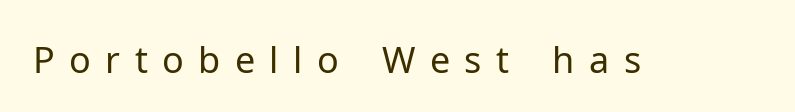
{"serif": "no", "italic": "no", "bold": "no", "weight": "regular", "width": "normal", "stroke_contrast": "low", "x_height": "medium", "monospaced": "no", "underline": "no", "letter_spacing": "wide", "letter_spacing_em": 0.4, "glyph_px": 36}
